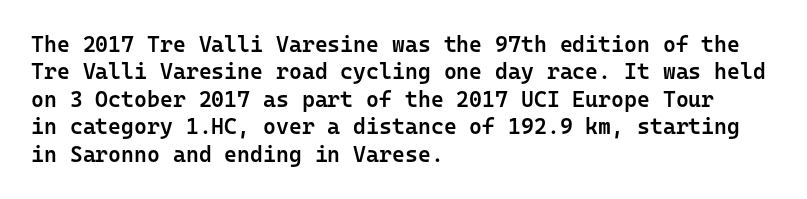
The image shows 22 px text type, upright; set left-aligned, normal line spacing (1.25x), normal letter spacing, not underlined.
